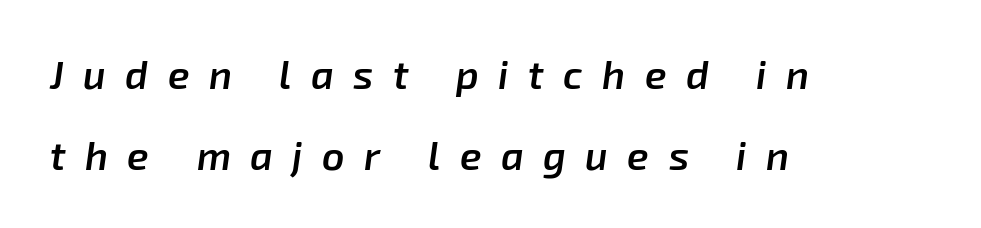
{"italic": "yes", "lean": "right", "slant_degrees": 8, "bold": "semi", "weight": "semibold", "width": "normal", "stroke_contrast": "low", "x_height": "medium", "monospaced": "no", "underline": "no", "align": "left", "line_spacing": "loose", "line_spacing_ratio": 2.07, "letter_spacing": "wide", "letter_spacing_em": 0.5, "glyph_px": 39}
